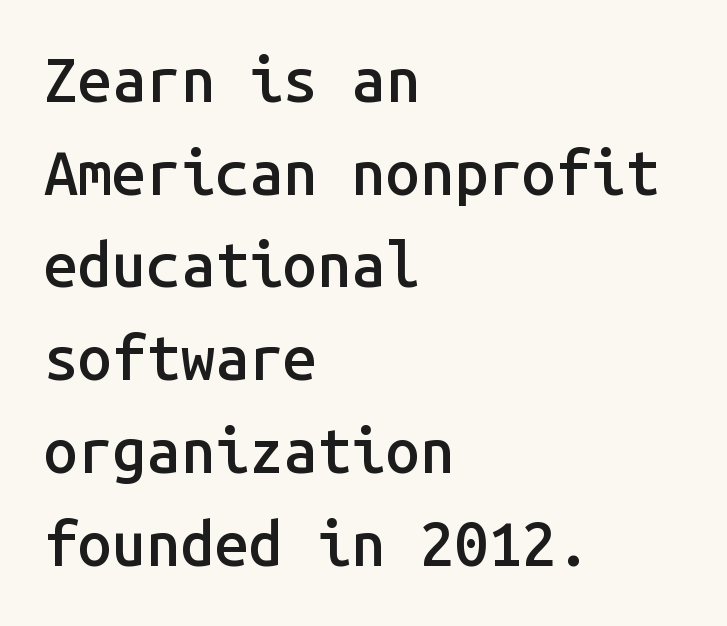
Leading matches the norm, producing a regular column. Looks like terminal output: every glyph gets an equal slot. Decoration check: the copy has no underline. Glyph-to-glyph distance matches everyday printed text.
